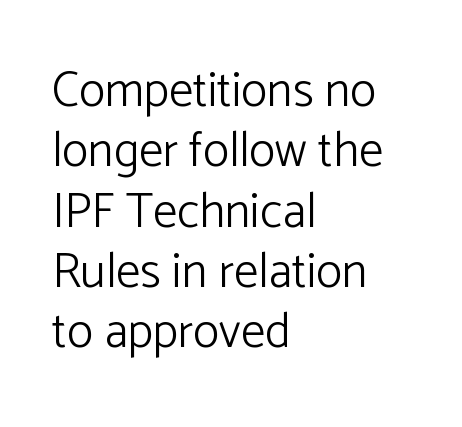
{"serif": "no", "italic": "no", "bold": "no", "weight": "light", "width": "normal", "stroke_contrast": "low", "x_height": "medium", "monospaced": "no", "underline": "no", "align": "left", "line_spacing_ratio": 1.23, "letter_spacing": "normal", "letter_spacing_em": 0.0, "glyph_px": 49}
